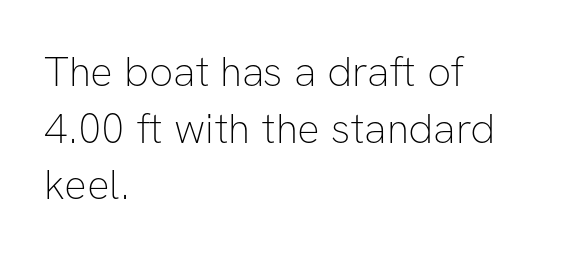
{"serif": "no", "italic": "no", "bold": "no", "weight": "thin", "width": "normal", "stroke_contrast": "low", "x_height": "medium", "monospaced": "no", "underline": "no", "align": "left", "line_spacing": "normal", "line_spacing_ratio": 1.35, "letter_spacing": "normal", "letter_spacing_em": 0.0, "glyph_px": 42}
